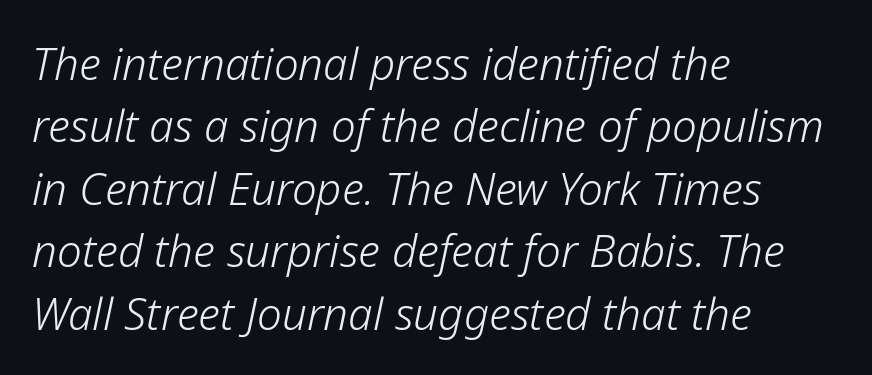
The image shows 44 px light type, italic (leaning right); set left-aligned, normal line spacing (1.42x), normal letter spacing, not underlined; low stroke contrast and a medium x-height.
